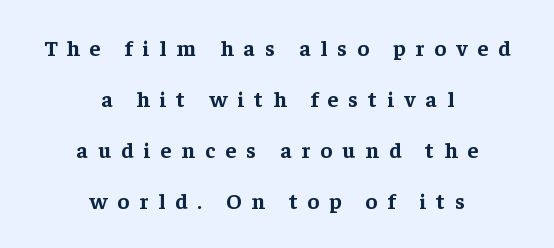
Q: Is the text bold? A: Yes.
Q: Is the text italic (slanted)? A: No, it is upright.
Q: Is the text underlined? A: No.
Q: How is the paragraph aligned? A: Centered.
Q: Is the spacing between letters normal or unusually wide? A: Unusually wide.
Q: Is the spacing between lines tight, normal or loose? A: Loose.
